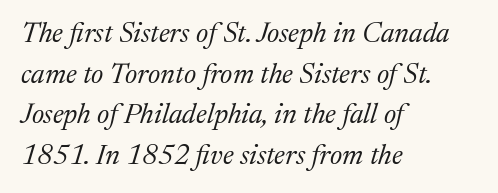
This is serif lettering, the kind often seen in printed books. You could call the tracking neutral — neither tight nor loose. In CSS terms this would be text-align: left. The leading is moderate, giving the passage an even texture. The rendering uses natural spacing where letterforms have individual widths. These lines were composed using italics.
